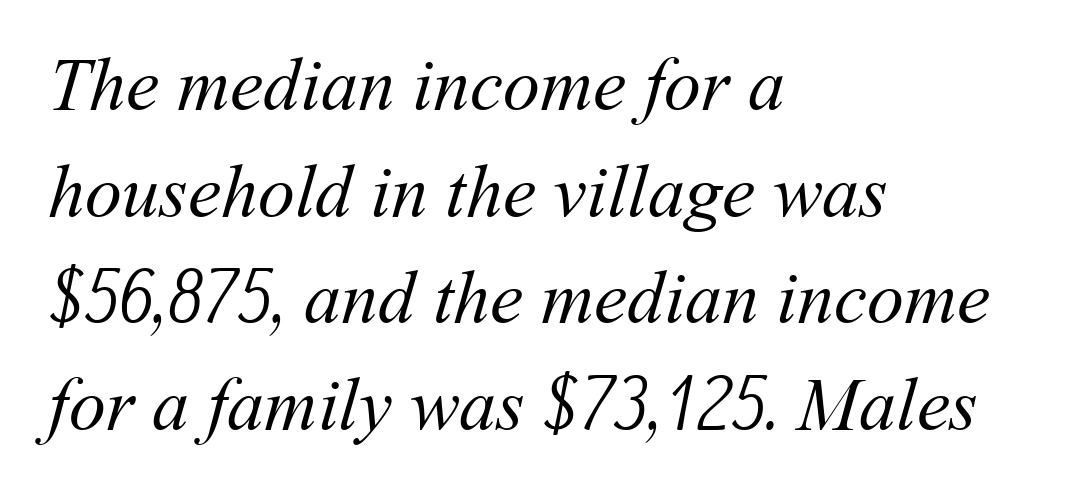
The image shows 74 px regular-weight type; set left-aligned, normal line spacing (1.44x), normal letter spacing, not underlined; medium stroke contrast and a medium x-height.
